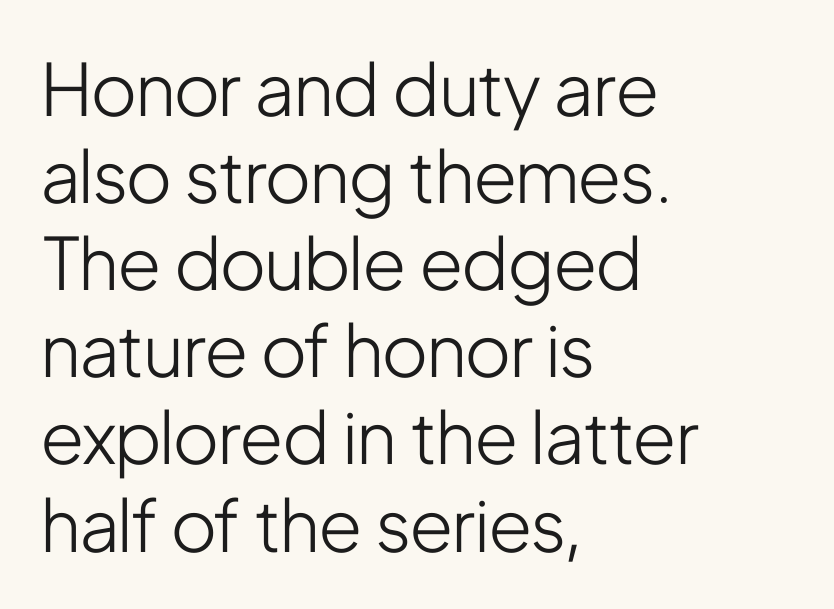
Q: Is the text bold? A: No.
Q: Is the text italic (slanted)? A: No, it is upright.
Q: Is the typeface a serif or a sans-serif typeface? A: Sans-serif.
Q: Is the text underlined? A: No.
Q: How is the paragraph aligned? A: Left-aligned.
Q: Is the spacing between letters normal or unusually wide? A: Normal.
Q: Width (condensed, normal, or wide)? A: Condensed.
Q: Stroke contrast? A: Low.
Q: x-height? A: Medium.
Q: Monospaced? A: No.
